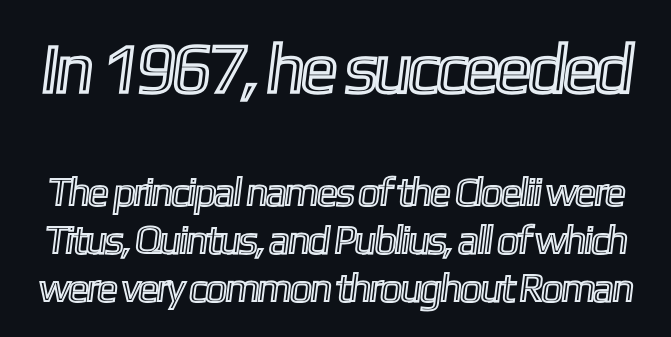
Q: Is the text underlined? A: No.
Q: Is the spacing between letters normal or unusually wide? A: Normal.
Q: Which block of text is set in a larger size, the first (top) or the second (bottom)? A: The first (top) one.
Q: Width (condensed, normal, or wide)? A: Condensed.
Q: x-height? A: Medium.
Q: Monospaced? A: No.
